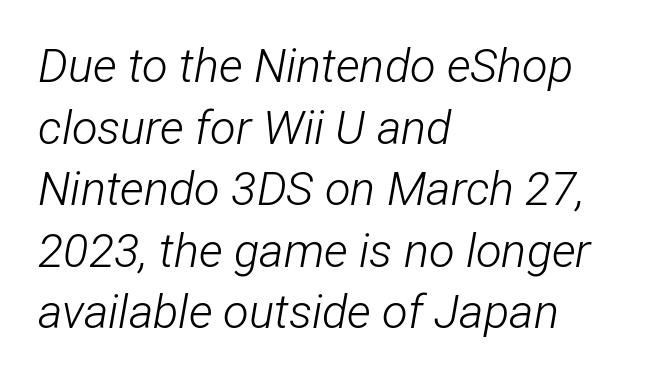
Q: Is the text bold? A: No.
Q: Is the text italic (slanted)? A: Yes, it leans right by about 12 degrees.
Q: Is the text underlined? A: No.
Q: How is the paragraph aligned? A: Left-aligned.
Q: Is the spacing between letters normal or unusually wide? A: Normal.
Q: Is the spacing between lines tight, normal or loose? A: Normal.
Q: Width (condensed, normal, or wide)? A: Condensed.
Q: Stroke contrast? A: Low.
Q: x-height? A: Medium.
Q: Monospaced? A: No.
